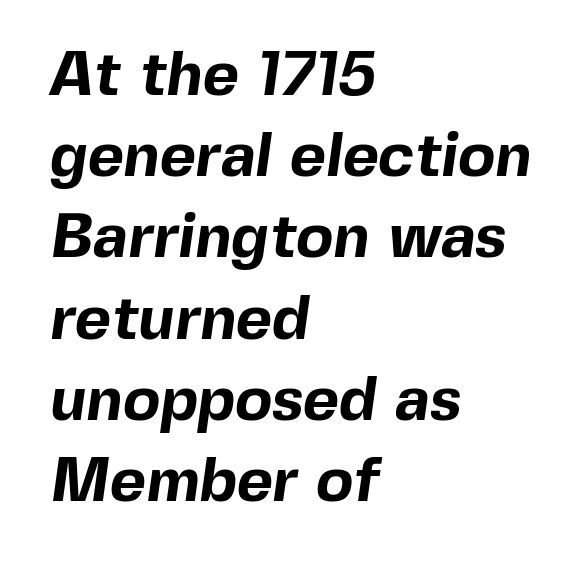
Q: Is the text bold? A: Yes.
Q: Is the typeface a serif or a sans-serif typeface? A: Sans-serif.
Q: Is the text underlined? A: No.
Q: How is the paragraph aligned? A: Left-aligned.
Q: Is the spacing between letters normal or unusually wide? A: Normal.
Q: Is the spacing between lines tight, normal or loose? A: Normal.
Q: Width (condensed, normal, or wide)? A: Normal.
Q: x-height? A: Medium.
Q: Monospaced? A: No.
